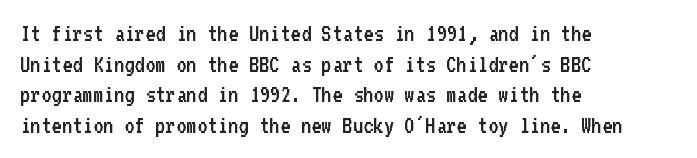
The image shows 25 px text type, upright; set left-aligned, line spacing 1.23x, normal letter spacing, not underlined.
